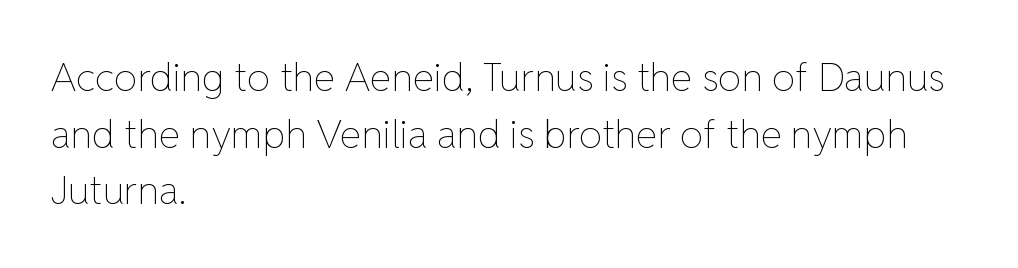
{"italic": "no", "bold": "no", "weight": "thin", "width": "normal", "stroke_contrast": "low", "x_height": "medium", "monospaced": "no", "underline": "no", "align": "left", "line_spacing": "normal", "line_spacing_ratio": 1.45, "letter_spacing": "normal", "letter_spacing_em": 0.0, "glyph_px": 39}
